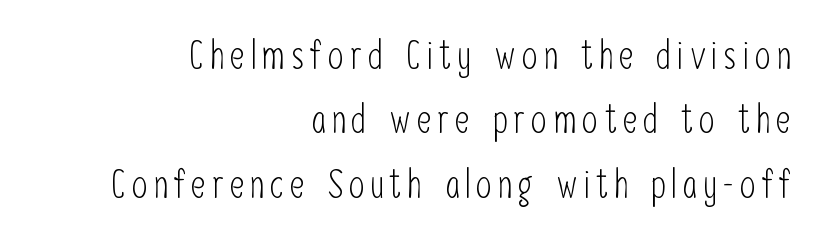
{"serif": "no", "italic": "no", "bold": "no", "weight": "light", "width": "condensed", "stroke_contrast": "low", "x_height": "medium", "monospaced": "no", "underline": "no", "align": "right", "line_spacing": "normal", "line_spacing_ratio": 1.61, "glyph_px": 40}
